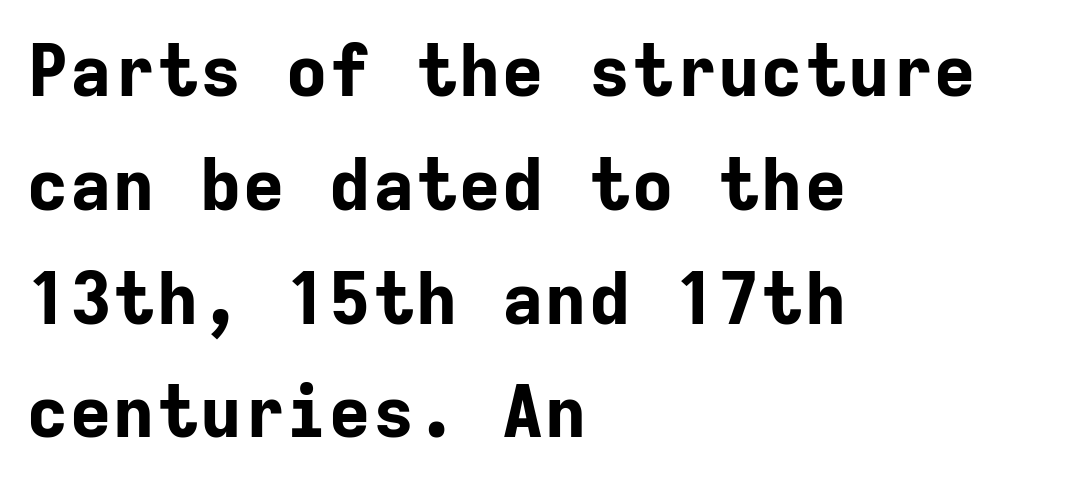
Q: Is the text bold? A: Yes.
Q: Is the text italic (slanted)? A: No, it is upright.
Q: Is the typeface a serif or a sans-serif typeface? A: Sans-serif.
Q: Is the text underlined? A: No.
Q: How is the paragraph aligned? A: Left-aligned.
Q: Is the spacing between letters normal or unusually wide? A: Normal.
Q: Is the spacing between lines tight, normal or loose? A: Normal.
Q: Width (condensed, normal, or wide)? A: Normal.
Q: Stroke contrast? A: Low.
Q: x-height? A: Medium.
Q: Monospaced? A: Yes.
